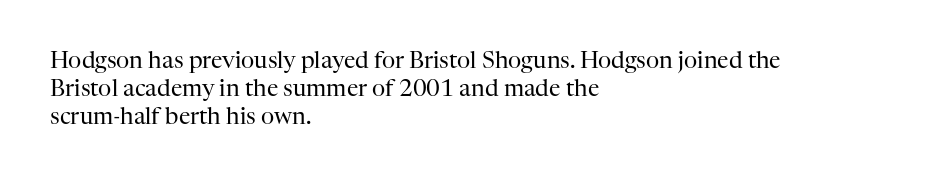
Q: Is the text bold? A: No.
Q: Is the text italic (slanted)? A: No, it is upright.
Q: Is the text underlined? A: No.
Q: How is the paragraph aligned? A: Left-aligned.
Q: Is the spacing between letters normal or unusually wide? A: Normal.
